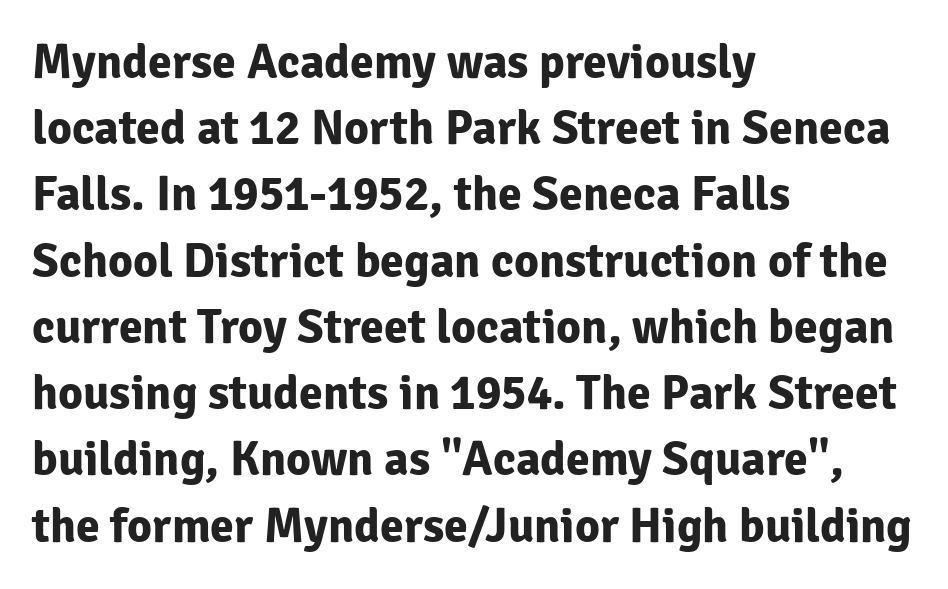
Here the designer chose a conventional face with non-uniform glyph widths. Inter-character spacing is left at the font's built-in metrics. The gap between lines stays unmarked. The rendering uses a bold face; every stroke is thick and dark.
